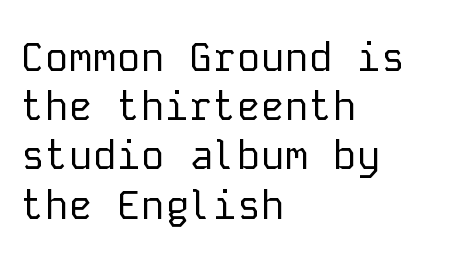
Q: Is the text bold? A: No.
Q: Is the text italic (slanted)? A: No, it is upright.
Q: Is the typeface a serif or a sans-serif typeface? A: Sans-serif.
Q: Is the text underlined? A: No.
Q: How is the paragraph aligned? A: Left-aligned.
Q: Is the spacing between letters normal or unusually wide? A: Normal.
Q: Width (condensed, normal, or wide)? A: Normal.
Q: Stroke contrast? A: Low.
Q: x-height? A: Medium.
Q: Monospaced? A: Yes.
